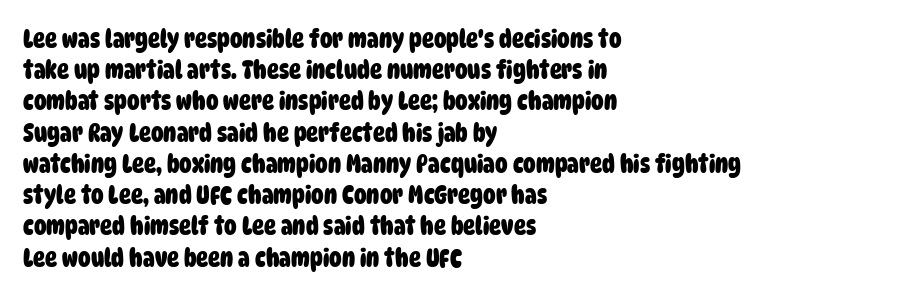
The image shows 25 px bold type; set left-aligned, normal line spacing (1.25x), normal letter spacing, not underlined.
